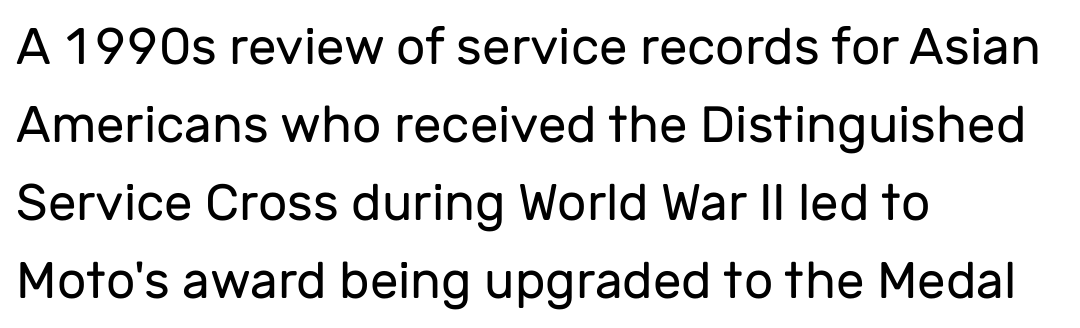
Stems and bowls with no extra thickness — not bold. Underline: absent. Where is the straight margin? On the left. The text was rendered using a sans face with plain stroke endings. Upright lettering throughout.
